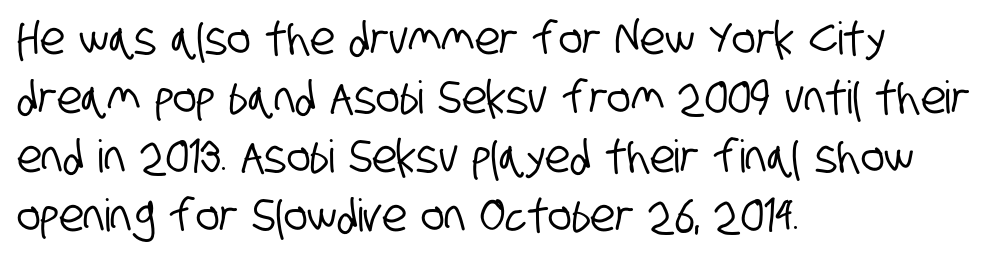
Q: Is the typeface a serif or a sans-serif typeface? A: Sans-serif.
Q: Is the text underlined? A: No.
Q: How is the paragraph aligned? A: Left-aligned.
Q: Is the spacing between letters normal or unusually wide? A: Normal.
Q: Is the spacing between lines tight, normal or loose? A: Normal.
Q: Width (condensed, normal, or wide)? A: Condensed.
Q: Stroke contrast? A: Low.
Q: x-height? A: Large.
Q: Monospaced? A: No.
